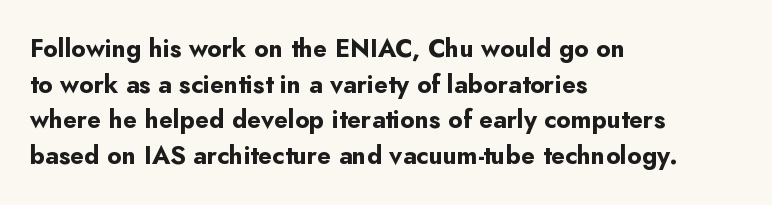
This rendering leaves character spacing at its baseline value. Any mark beneath the type? The region is blank. This is roman type, the default non-slanted kind. Pretty heavy lettering here — definitely bold. Notice how descenders clear the ascenders below comfortably — that's standard leading. All the whitespace from short lines collects on the right.
